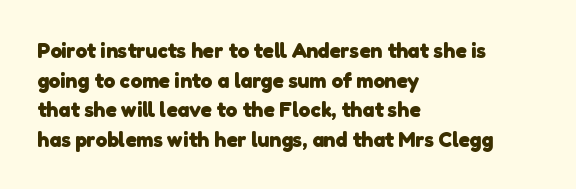
The image shows 21 px bold type; set left-aligned, normal line spacing (1.41x), normal letter spacing, not underlined.
